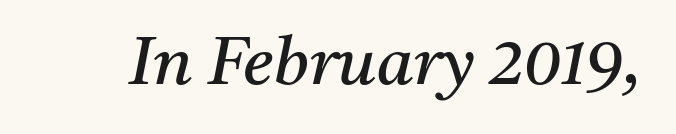
{"serif": "yes", "italic": "yes", "lean": "right", "slant_degrees": 11, "bold": "no", "weight": "regular", "width": "normal", "stroke_contrast": "medium", "x_height": "medium", "monospaced": "no", "underline": "no", "letter_spacing": "normal", "letter_spacing_em": 0.0, "glyph_px": 67}
